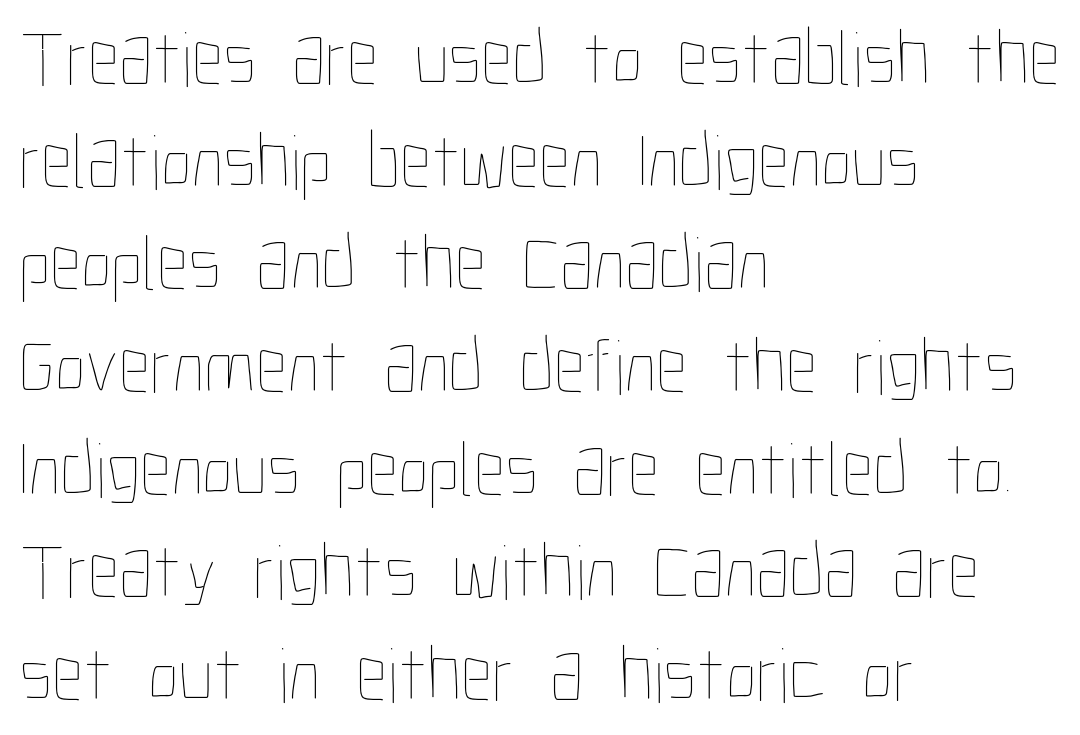
The image shows 79 px thin, condensed type, upright; set left-aligned, normal line spacing (1.3x), normal letter spacing, not underlined; low stroke contrast and a medium x-height.
